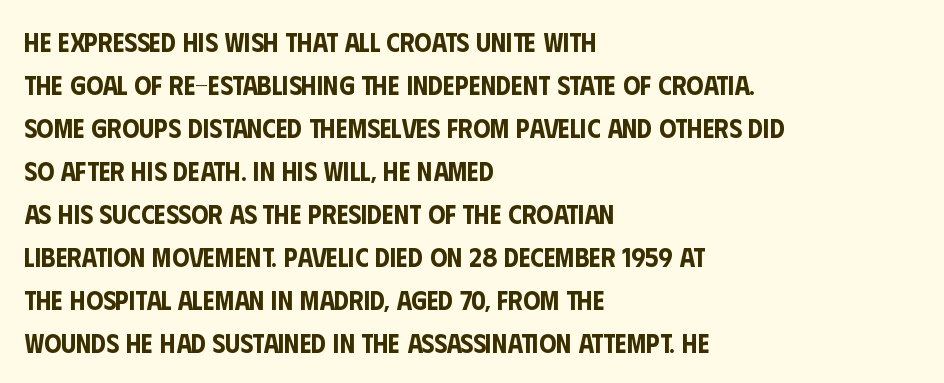
The image shows 27 px text type, upright; set left-aligned, normal line spacing (1.59x), normal letter spacing, not underlined.
